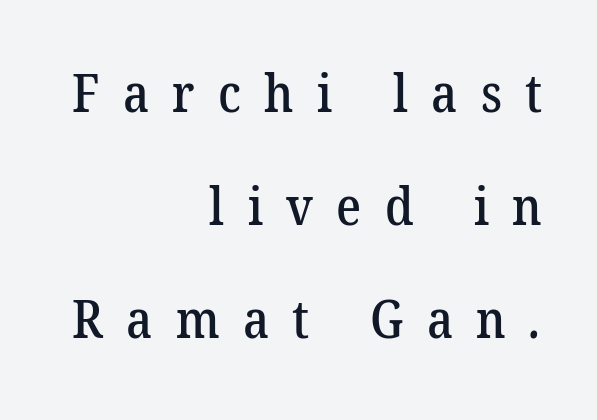
{"serif": "yes", "width": "normal", "stroke_contrast": "low", "x_height": "medium", "monospaced": "no", "underline": "no", "align": "right", "line_spacing": "loose", "line_spacing_ratio": 2.13, "letter_spacing": "wide", "letter_spacing_em": 0.44, "glyph_px": 53}
